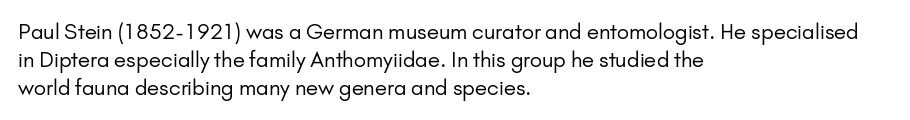
Q: Is the text bold? A: No.
Q: Is the text italic (slanted)? A: No, it is upright.
Q: Is the text underlined? A: No.
Q: How is the paragraph aligned? A: Left-aligned.
Q: Is the spacing between letters normal or unusually wide? A: Normal.
Q: Is the spacing between lines tight, normal or loose? A: Normal.
